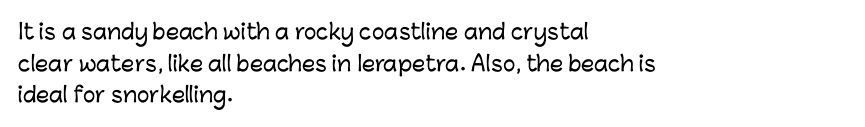
The image shows 21 px text type, upright; set left-aligned, normal line spacing (1.51x), normal letter spacing, not underlined.
